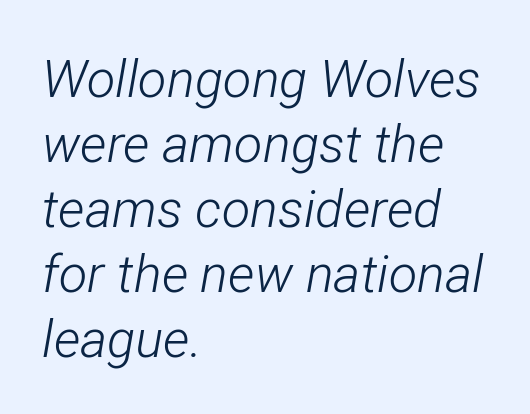
The image shows 52 px light, condensed type, italic (leaning right); set left-aligned, normal line spacing (1.25x), normal letter spacing, not underlined; low stroke contrast and a medium x-height.
